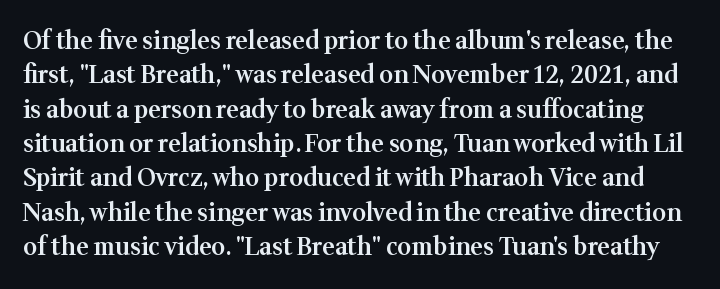
The image shows 24 px text type, upright; set normal line spacing (1.43x), normal letter spacing, not underlined.
